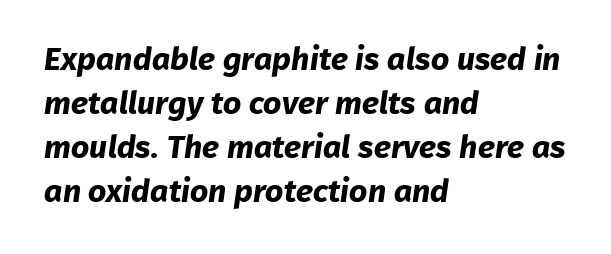
The image shows 32 px bold sans-serif type; set left-aligned, normal line spacing (1.38x), normal letter spacing, not underlined; low stroke contrast and a medium x-height.
